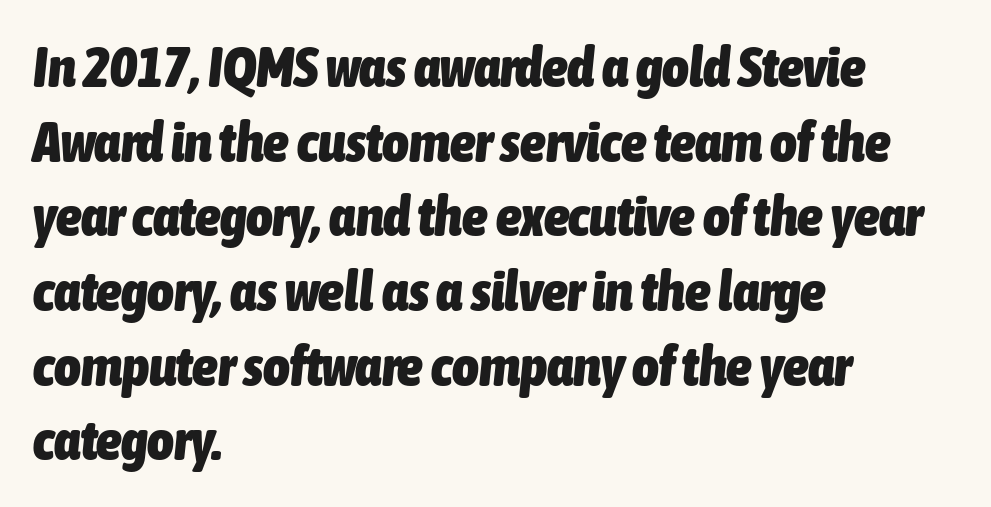
The image shows 57 px heavy, condensed type, italic (leaning right); set left-aligned, normal line spacing (1.31x), normal letter spacing, not underlined; low stroke contrast and a medium x-height.
